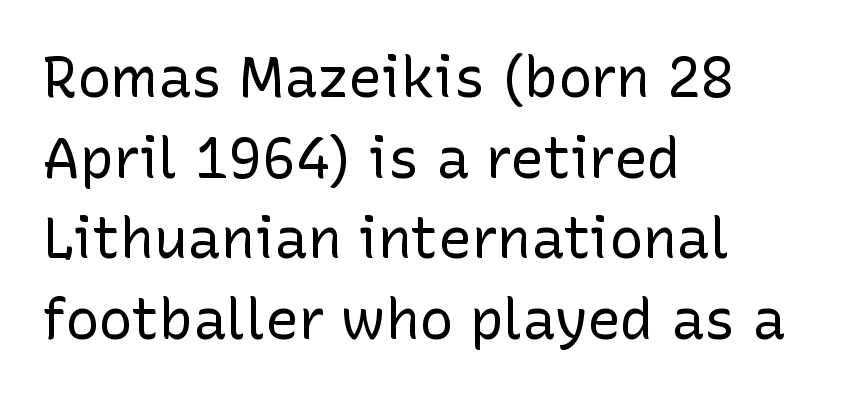
{"serif": "no", "italic": "no", "bold": "no", "weight": "regular", "width": "normal", "stroke_contrast": "low", "x_height": "medium", "monospaced": "no", "underline": "no", "align": "left", "line_spacing": "normal", "line_spacing_ratio": 1.44, "letter_spacing": "normal", "letter_spacing_em": 0.0, "glyph_px": 56}
